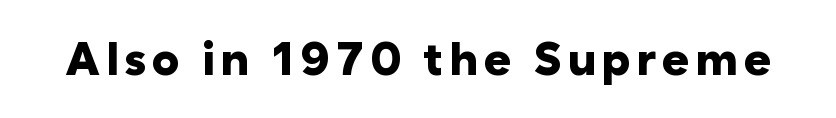
The image shows 46 px heavy sans-serif type, upright; set not underlined; low stroke contrast and a medium x-height.
